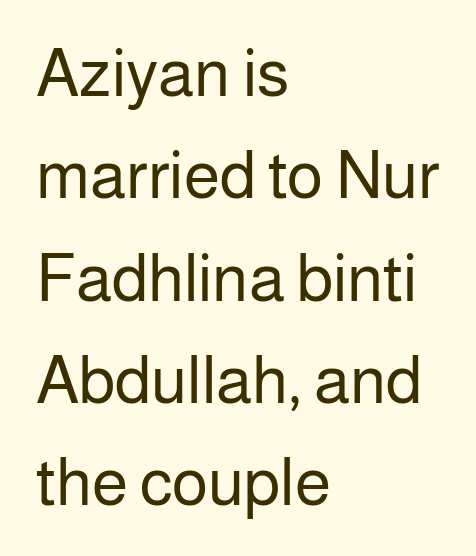
Q: Is the text bold? A: No.
Q: Is the text italic (slanted)? A: No, it is upright.
Q: Is the typeface a serif or a sans-serif typeface? A: Sans-serif.
Q: Is the text underlined? A: No.
Q: How is the paragraph aligned? A: Left-aligned.
Q: Is the spacing between letters normal or unusually wide? A: Normal.
Q: Is the spacing between lines tight, normal or loose? A: Normal.
Q: Width (condensed, normal, or wide)? A: Normal.
Q: Stroke contrast? A: Low.
Q: x-height? A: Medium.
Q: Monospaced? A: No.
